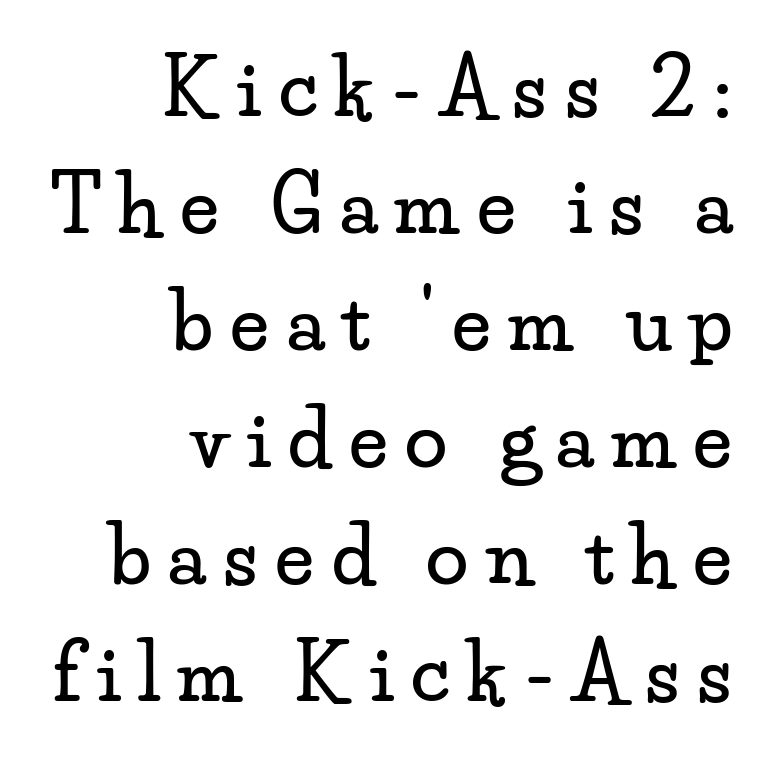
{"serif": "yes", "italic": "no", "width": "wide", "stroke_contrast": "low", "x_height": "small", "monospaced": "no", "underline": "no", "align": "right", "line_spacing": "normal", "line_spacing_ratio": 1.52, "letter_spacing": "wide", "letter_spacing_em": 0.23, "glyph_px": 77}
